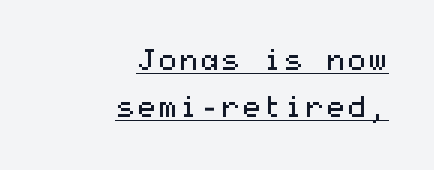
The image shows 30 px regular-weight, wide sans-serif type, upright; set right-aligned, normal line spacing (1.57x), normal letter spacing, underlined; medium stroke contrast and a medium x-height.
